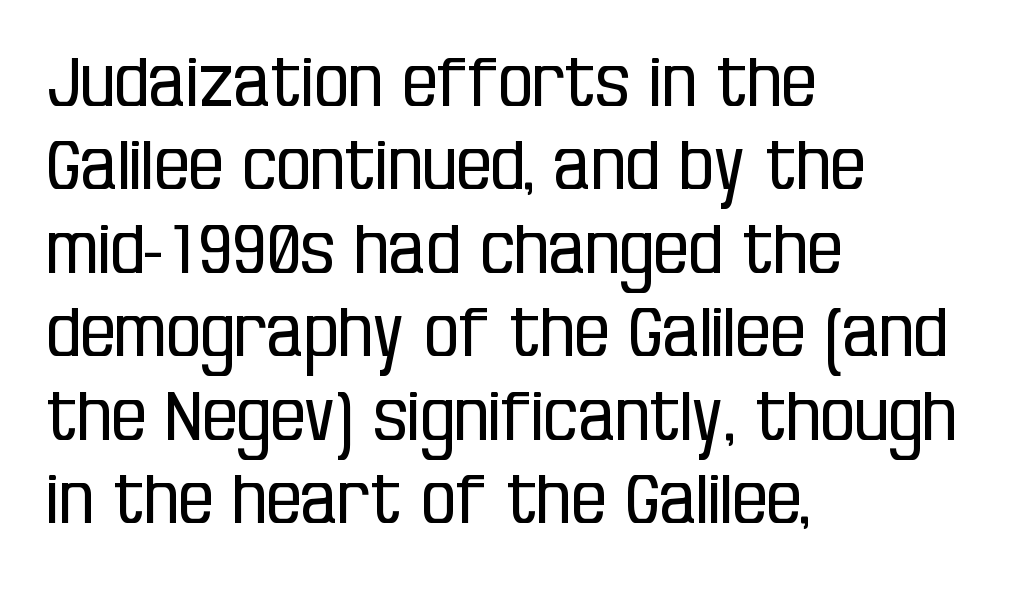
Posture: straight, roman, zero tilt. Nobody touched the tracking dial on this one. Type without underlining. Left-aligned paragraph, ragged on the right.
